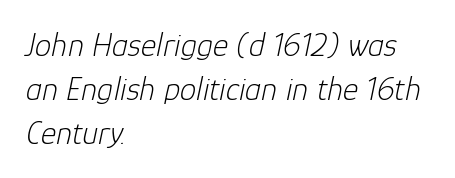
The image shows 33 px light type, italic (leaning right); set left-aligned, normal line spacing (1.33x), normal letter spacing, not underlined; low stroke contrast and a medium x-height.
